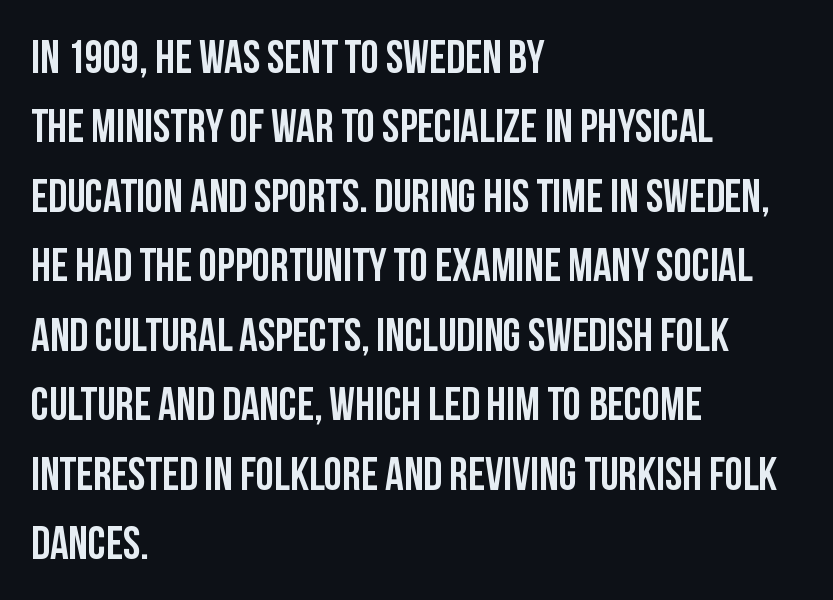
Q: Is the text italic (slanted)? A: No, it is upright.
Q: Is the typeface a serif or a sans-serif typeface? A: Sans-serif.
Q: Is the text underlined? A: No.
Q: How is the paragraph aligned? A: Left-aligned.
Q: Is the spacing between letters normal or unusually wide? A: Normal.
Q: Is the spacing between lines tight, normal or loose? A: Normal.
Q: Width (condensed, normal, or wide)? A: Condensed.
Q: Stroke contrast? A: Low.
Q: x-height? A: Large.
Q: Monospaced? A: No.
